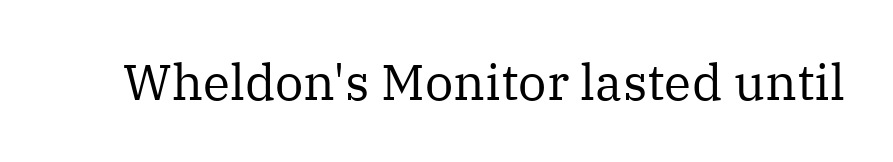
The image shows 50 px regular-weight serif type, upright; set normal letter spacing, not underlined; medium stroke contrast and a medium x-height.
